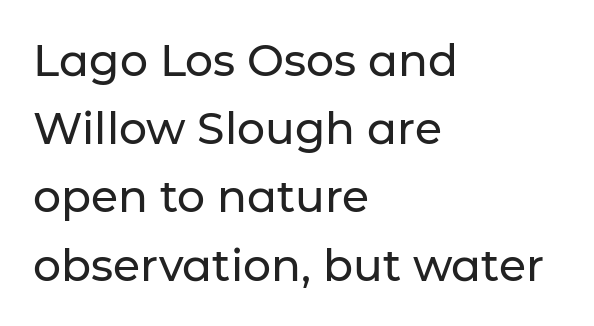
This rendering leaves character spacing at its baseline value. Is this a fixed-width face? No — the glyphs have proportional, varying widths. Designer's note — italics off, roman on. The setting favours the left margin, as ordinary paragraphs usually do. The rows are spaced the way most documents space them. The glyphs are unaccompanied by any horizontal stroke below them.
